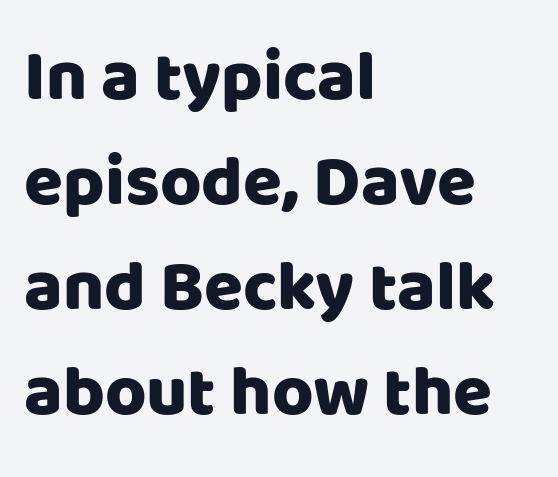
{"serif": "no", "italic": "no", "width": "normal", "stroke_contrast": "low", "x_height": "large", "monospaced": "no", "underline": "no", "align": "left", "line_spacing": "normal", "line_spacing_ratio": 1.48, "letter_spacing": "normal", "letter_spacing_em": 0.0, "glyph_px": 71}
